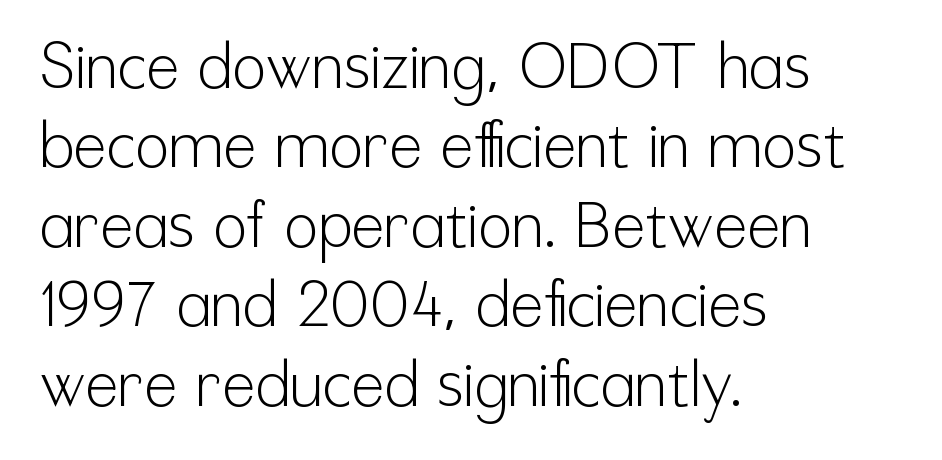
Q: Is the text bold? A: No.
Q: Is the text italic (slanted)? A: No, it is upright.
Q: Is the typeface a serif or a sans-serif typeface? A: Sans-serif.
Q: Is the text underlined? A: No.
Q: How is the paragraph aligned? A: Left-aligned.
Q: Is the spacing between letters normal or unusually wide? A: Normal.
Q: Is the spacing between lines tight, normal or loose? A: Normal.
Q: Width (condensed, normal, or wide)? A: Condensed.
Q: Stroke contrast? A: Low.
Q: x-height? A: Medium.
Q: Monospaced? A: No.
